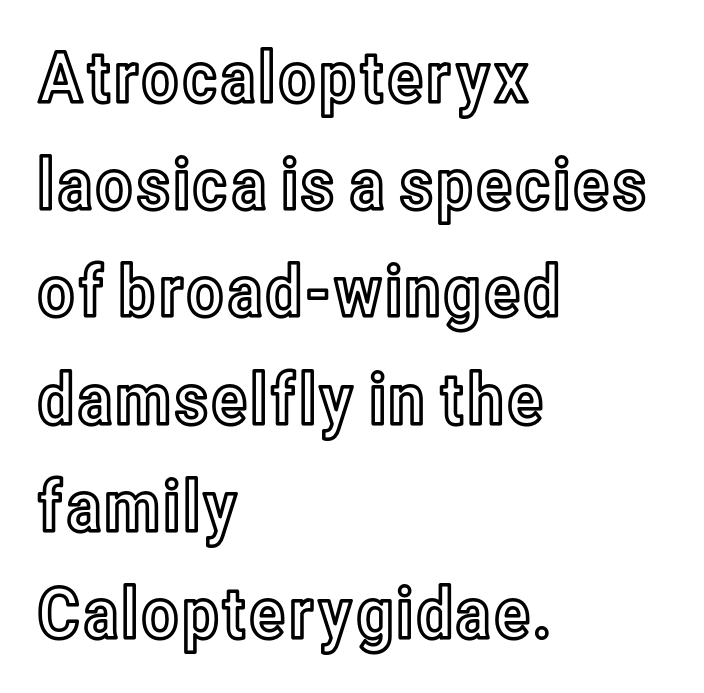
Q: Is the text italic (slanted)? A: No, it is upright.
Q: Is the text underlined? A: No.
Q: How is the paragraph aligned? A: Left-aligned.
Q: Is the spacing between letters normal or unusually wide? A: Normal.
Q: Is the spacing between lines tight, normal or loose? A: Normal.
Q: Width (condensed, normal, or wide)? A: Condensed.
Q: x-height? A: Medium.
Q: Monospaced? A: No.
